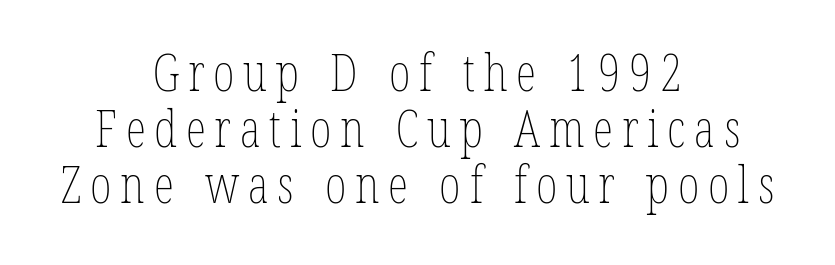
Q: Is the text bold? A: No.
Q: Is the text italic (slanted)? A: No, it is upright.
Q: Is the text underlined? A: No.
Q: How is the paragraph aligned? A: Centered.
Q: Is the spacing between lines tight, normal or loose? A: Tight.
Q: Width (condensed, normal, or wide)? A: Condensed.
Q: Stroke contrast? A: Low.
Q: x-height? A: Medium.
Q: Monospaced? A: No.
